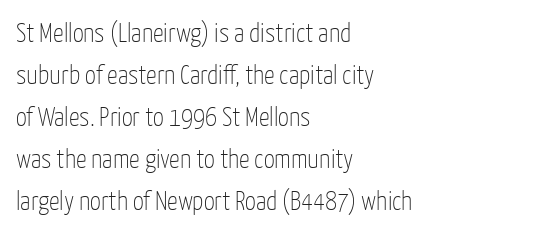
{"italic": "no", "bold": "no", "underline": "no", "align": "left", "line_spacing": "normal", "line_spacing_ratio": 1.56, "letter_spacing": "normal", "letter_spacing_em": 0.0, "glyph_px": 27}
